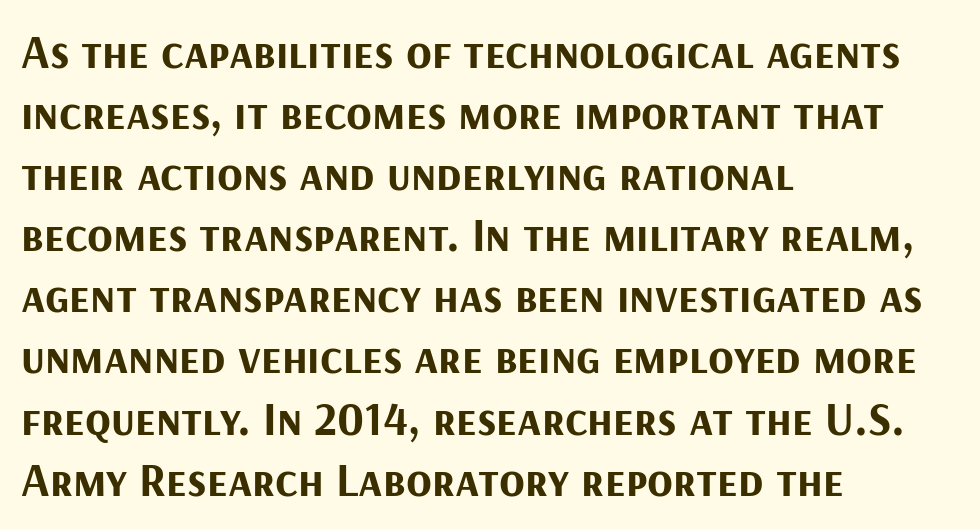
The image shows 47 px bold sans-serif type, upright; set left-aligned, normal line spacing (1.3x), normal letter spacing, not underlined; medium stroke contrast and a medium x-height.
